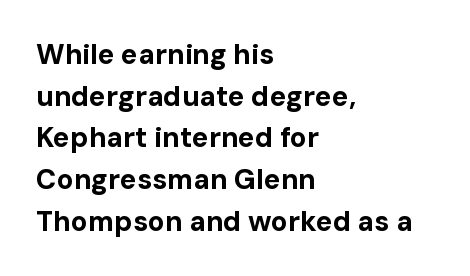
Q: Is the text bold? A: Yes.
Q: Is the text italic (slanted)? A: No, it is upright.
Q: Is the typeface a serif or a sans-serif typeface? A: Sans-serif.
Q: Is the text underlined? A: No.
Q: How is the paragraph aligned? A: Left-aligned.
Q: Is the spacing between letters normal or unusually wide? A: Normal.
Q: Is the spacing between lines tight, normal or loose? A: Normal.
Q: Width (condensed, normal, or wide)? A: Normal.
Q: Stroke contrast? A: Low.
Q: x-height? A: Medium.
Q: Monospaced? A: No.
